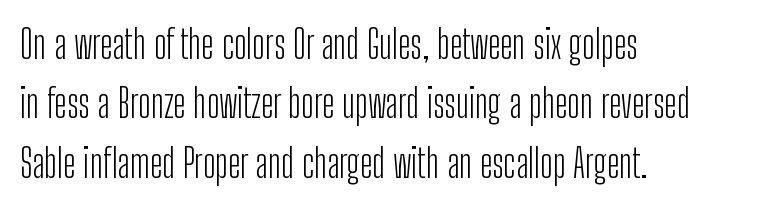
Q: Is the text bold? A: No.
Q: Is the text italic (slanted)? A: No, it is upright.
Q: Is the typeface a serif or a sans-serif typeface? A: Sans-serif.
Q: Is the text underlined? A: No.
Q: How is the paragraph aligned? A: Left-aligned.
Q: Is the spacing between letters normal or unusually wide? A: Normal.
Q: Is the spacing between lines tight, normal or loose? A: Normal.
Q: Width (condensed, normal, or wide)? A: Condensed.
Q: Stroke contrast? A: Low.
Q: x-height? A: Medium.
Q: Monospaced? A: No.
